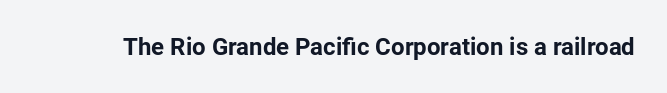
Q: Is the text bold? A: Yes.
Q: Is the text italic (slanted)? A: No, it is upright.
Q: Is the text underlined? A: No.
Q: Is the spacing between letters normal or unusually wide? A: Normal.
